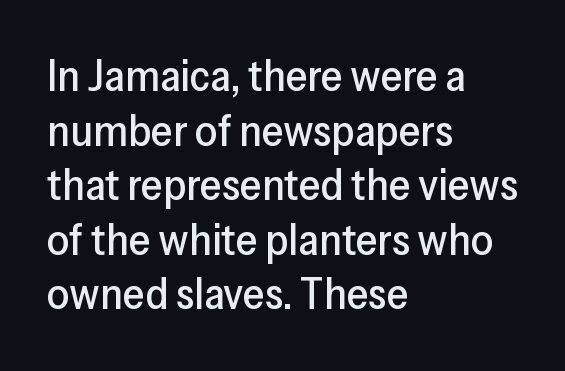
The image shows 44 px sans-serif type, upright; set left-aligned, line spacing 1.24x, normal letter spacing, not underlined; low stroke contrast and a medium x-height.
